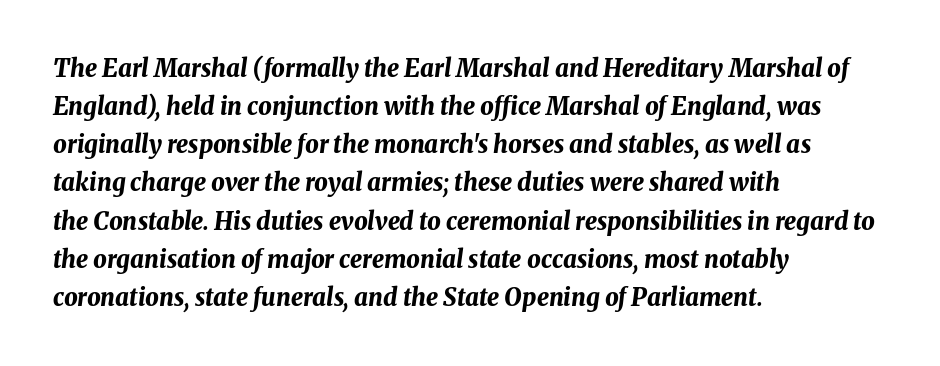
{"italic": "yes", "lean": "right", "slant_degrees": 8, "bold": "yes", "underline": "no", "align": "left", "line_spacing": "normal", "line_spacing_ratio": 1.59, "letter_spacing": "normal", "letter_spacing_em": 0.0, "glyph_px": 24}
